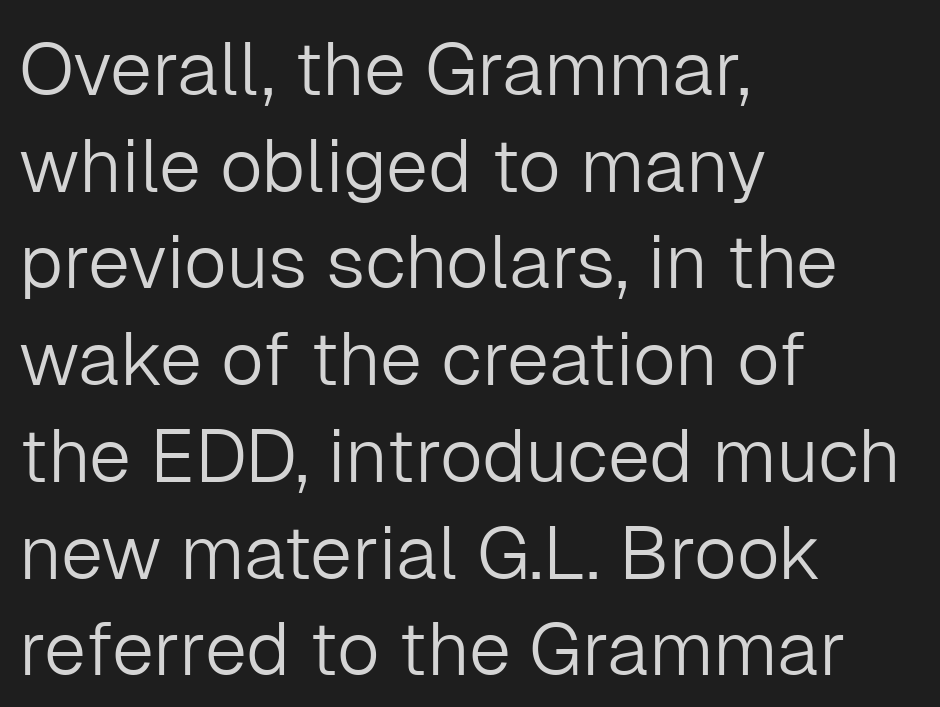
{"serif": "no", "italic": "no", "bold": "no", "weight": "light", "width": "normal", "stroke_contrast": "low", "x_height": "medium", "monospaced": "no", "underline": "no", "align": "left", "line_spacing": "normal", "line_spacing_ratio": 1.29, "letter_spacing": "normal", "letter_spacing_em": 0.0, "glyph_px": 75}
